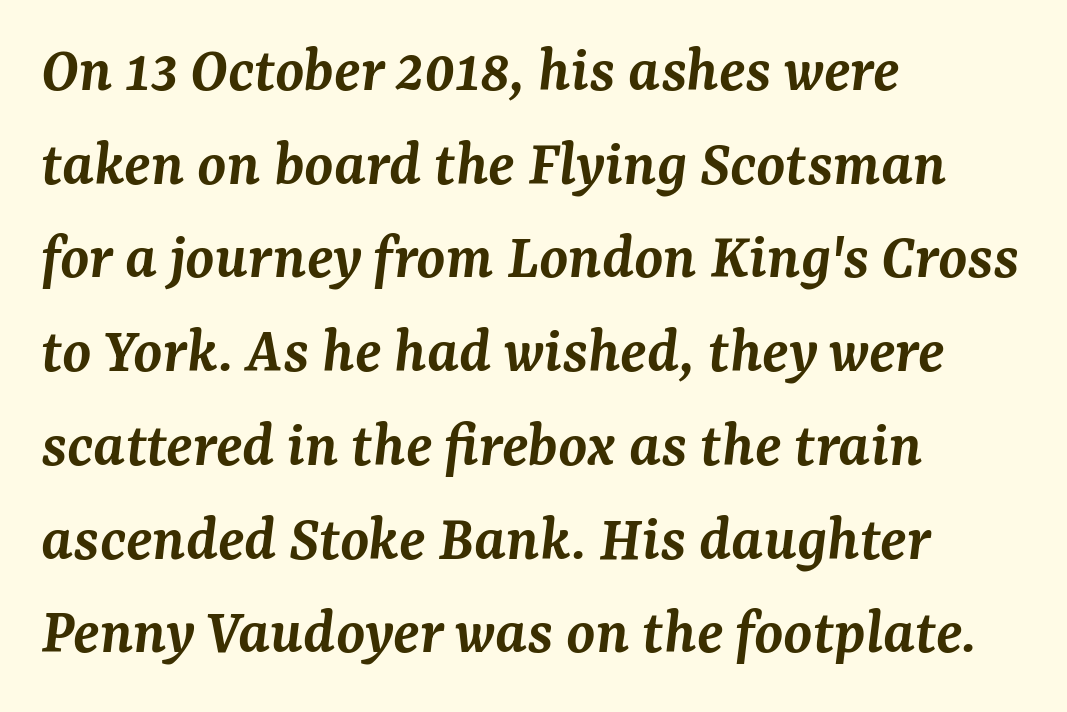
{"serif": "yes", "italic": "yes", "lean": "right", "slant_degrees": 7, "bold": "semi", "weight": "semibold", "width": "normal", "stroke_contrast": "medium", "x_height": "medium", "monospaced": "no", "underline": "no", "align": "left", "line_spacing": "normal", "line_spacing_ratio": 1.42, "letter_spacing": "normal", "letter_spacing_em": 0.0, "glyph_px": 66}
